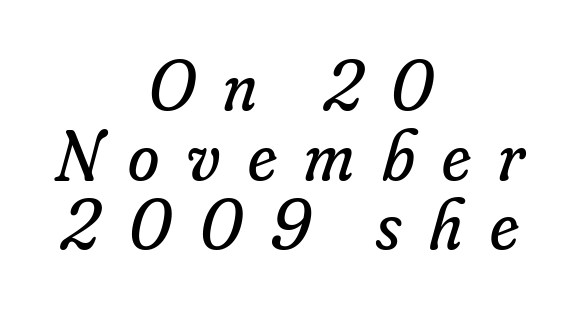
{"serif": "yes", "italic": "yes", "lean": "right", "slant_degrees": 16, "bold": "no", "weight": "regular", "width": "normal", "stroke_contrast": "low", "x_height": "small", "monospaced": "no", "underline": "no", "align": "center", "line_spacing": "tight", "line_spacing_ratio": 0.98, "letter_spacing": "wide", "letter_spacing_em": 0.39, "glyph_px": 71}
